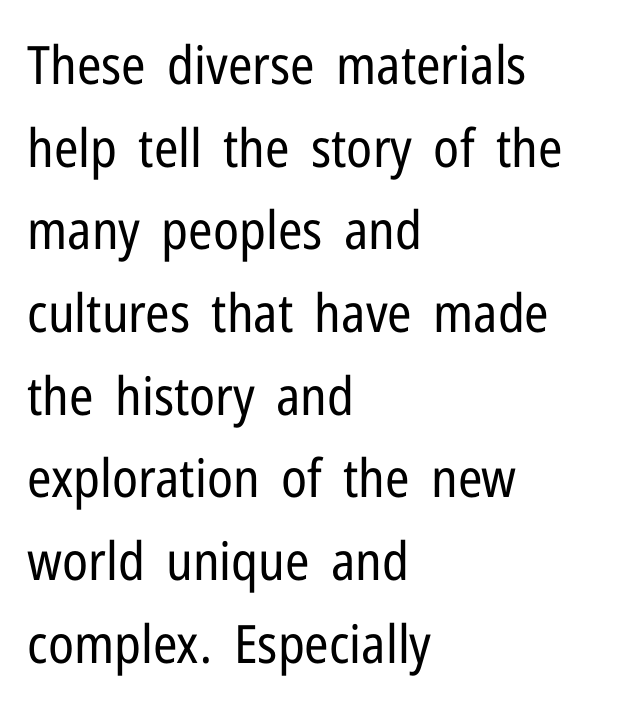
Is this a sans? Yes — the strokes have no serifs. These lines are rendered in a variable-pitch font. Honestly, the row spacing looks completely unremarkable. Rule under the text: the space is simply empty. Observe the ordinary spacing: letters are neighbours, not strangers. Which margin do the lines hug? The left one — the right edge is uneven.
